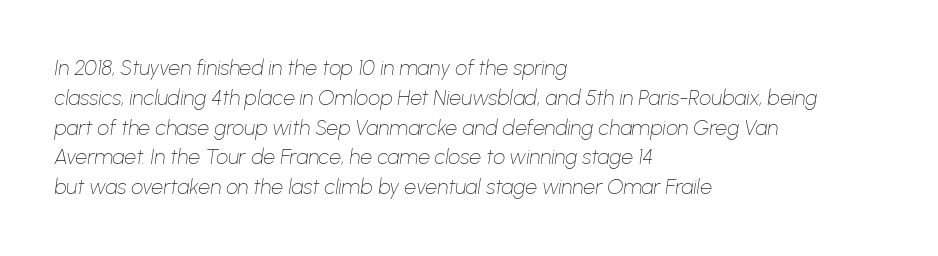
The image shows 21 px text type, italic (leaning right); set left-aligned, normal line spacing (1.42x), normal letter spacing, not underlined.
